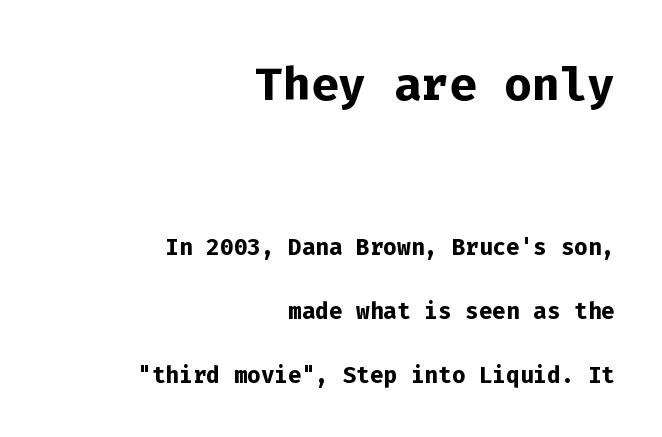
{"serif": "no", "italic": "no", "bold": "yes", "weight": "semibold", "width": "normal", "stroke_contrast": "low", "x_height": "medium", "monospaced": "yes", "underline": "no", "align": "right", "line_spacing": "loose", "line_spacing_ratio": 2.0, "letter_spacing": "normal", "letter_spacing_em": 0.0, "larger_block": "first", "size_ratio": 2.03, "glyph_px": 65}
